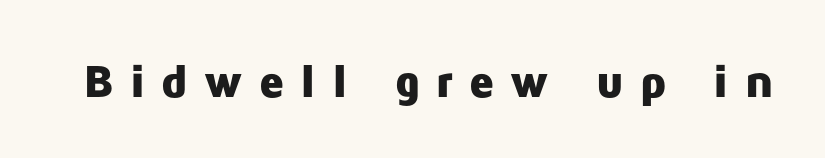
The image shows 47 px heavy sans-serif type, upright; set unusually wide letter spacing (+0.31 em), not underlined; low stroke contrast and a medium x-height.
